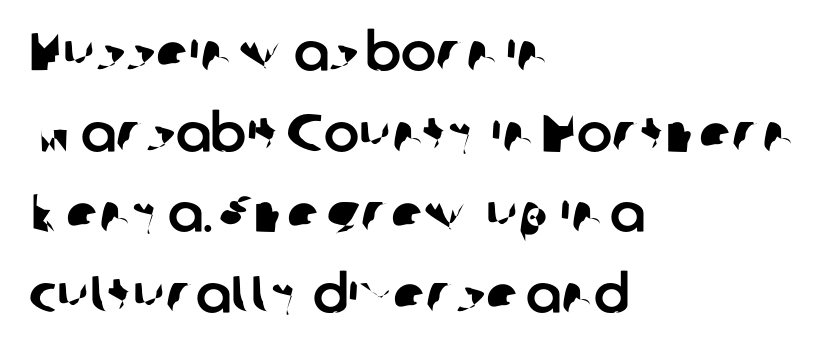
The image shows 53 px sans-serif type; set left-aligned, normal line spacing (1.52x), normal letter spacing, not underlined; low stroke contrast and a medium x-height.
